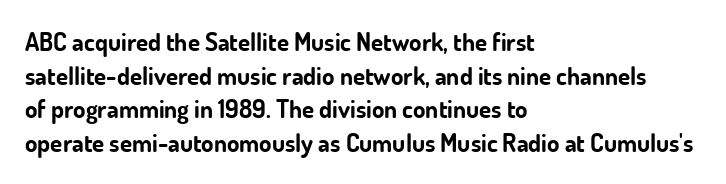
The image shows 25 px bold type, upright; set left-aligned, normal line spacing (1.35x), normal letter spacing, not underlined.
